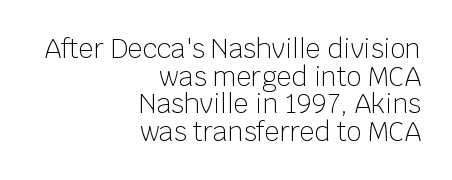
The image shows 26 px text type, upright; set right-aligned, tight line spacing (1.06x), normal letter spacing, not underlined.
